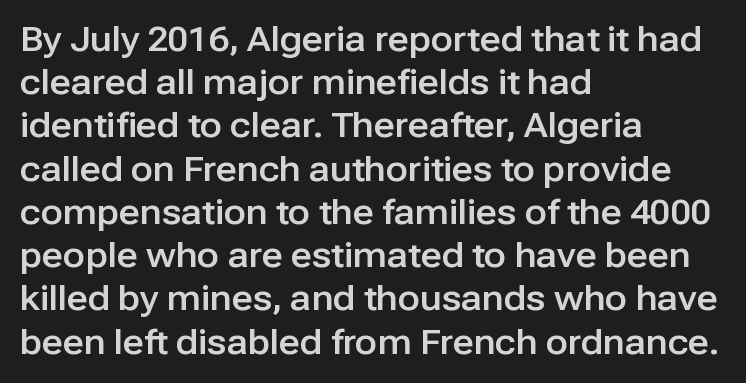
The image shows 33 px sans-serif type, upright; set left-aligned, normal line spacing (1.31x), normal letter spacing, not underlined; low stroke contrast and a medium x-height.
